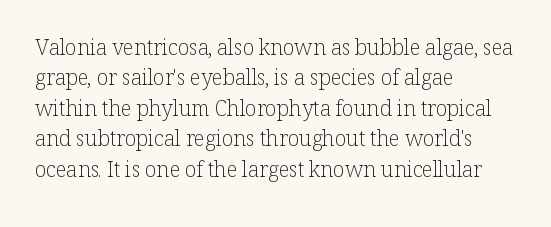
The image shows 21 px text type, upright; set left-aligned, normal line spacing (1.45x), normal letter spacing, not underlined.
